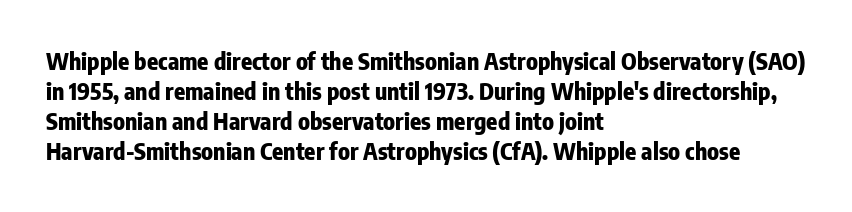
Designer's note — italics off, roman on. Clear beneath every line of the passage. Set as a true bold cut, around the 700 mark. How would I describe the line gaps? Plain and ordinary.
